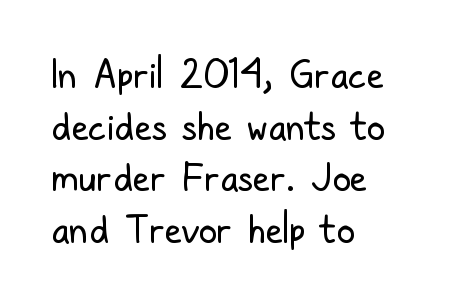
Q: Is the text bold? A: No.
Q: Is the text italic (slanted)? A: No, it is upright.
Q: Is the typeface a serif or a sans-serif typeface? A: Sans-serif.
Q: Is the text underlined? A: No.
Q: How is the paragraph aligned? A: Left-aligned.
Q: Is the spacing between letters normal or unusually wide? A: Normal.
Q: Is the spacing between lines tight, normal or loose? A: Normal.
Q: Width (condensed, normal, or wide)? A: Condensed.
Q: Stroke contrast? A: Low.
Q: x-height? A: Medium.
Q: Monospaced? A: No.
